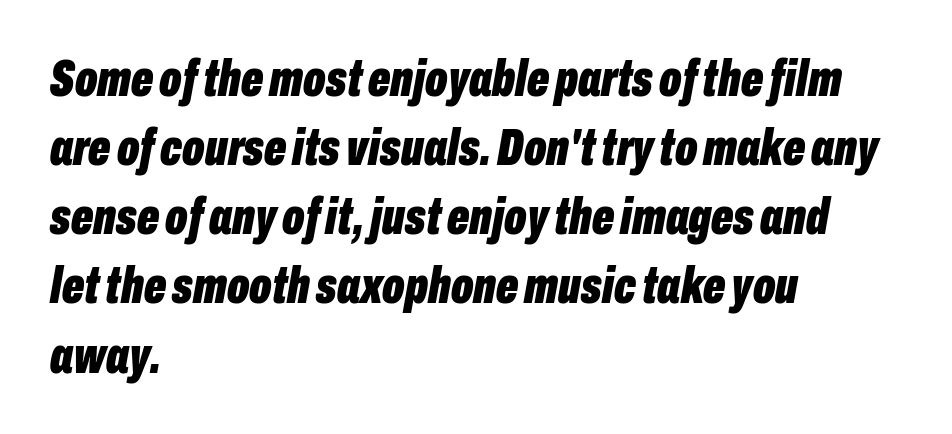
The image shows 52 px bold, condensed type, italic (leaning right); set left-aligned, normal line spacing (1.33x), normal letter spacing, not underlined; low stroke contrast and a medium x-height.
